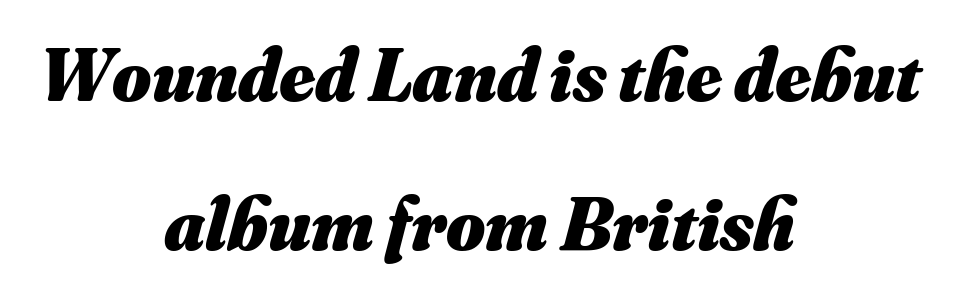
Characters are canted at an angle relative to the baseline's perpendicular. Caption: multi-line text, centered on the measure. This sample uses plain, unmodified letter spacing. Lines of text with bare space underneath. Looks like regular typesetting: each glyph gets only the width it needs.
